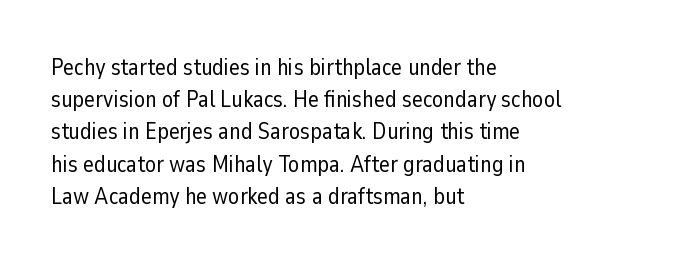
{"italic": "no", "bold": "no", "underline": "no", "align": "left", "line_spacing": "normal", "line_spacing_ratio": 1.4, "letter_spacing": "normal", "letter_spacing_em": 0.0, "glyph_px": 23}
